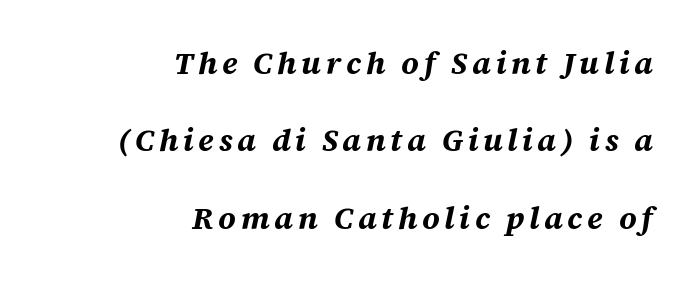
Q: Is the text bold? A: Yes.
Q: Is the text italic (slanted)? A: Yes, it leans right by about 12 degrees.
Q: Is the text underlined? A: No.
Q: How is the paragraph aligned? A: Right-aligned.
Q: Is the spacing between lines tight, normal or loose? A: Loose.
Q: Width (condensed, normal, or wide)? A: Normal.
Q: Stroke contrast? A: Medium.
Q: x-height? A: Large.
Q: Monospaced? A: No.
